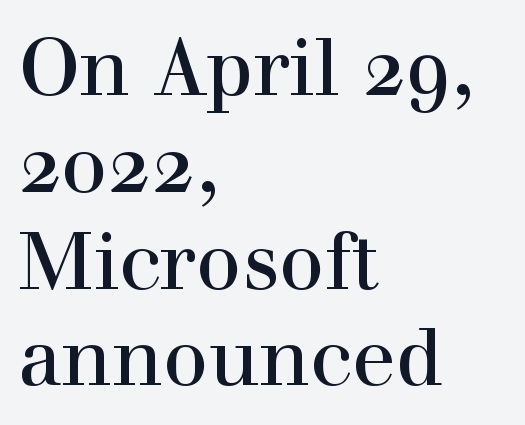
Q: Is the text italic (slanted)? A: No, it is upright.
Q: Is the typeface a serif or a sans-serif typeface? A: Serif.
Q: Is the text underlined? A: No.
Q: How is the paragraph aligned? A: Left-aligned.
Q: Is the spacing between letters normal or unusually wide? A: Normal.
Q: Width (condensed, normal, or wide)? A: Normal.
Q: x-height? A: Medium.
Q: Monospaced? A: No.
